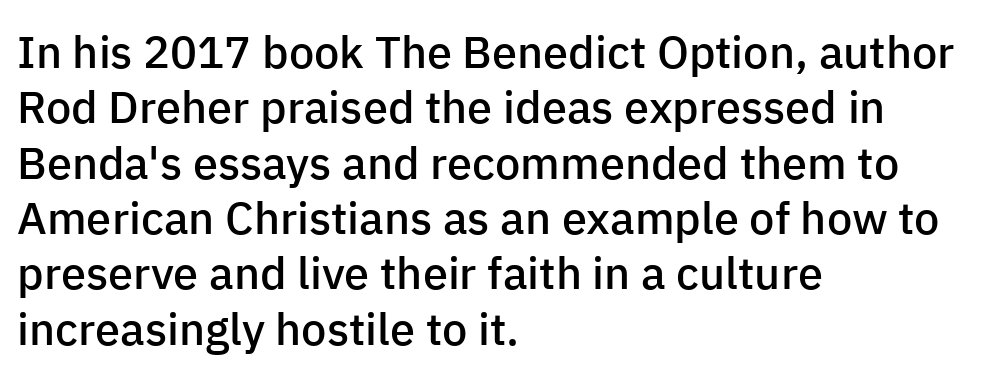
The image shows 45 px semibold sans-serif type, upright; set left-aligned, line spacing 1.23x, normal letter spacing, not underlined; low stroke contrast and a medium x-height.
